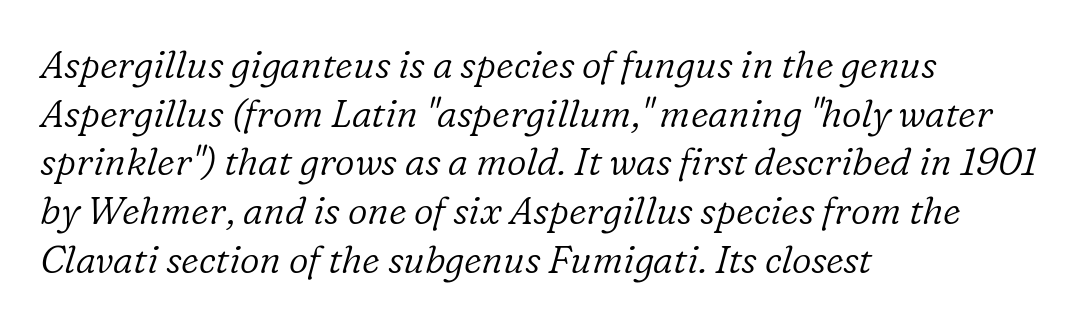
The image shows 38 px light serif type, italic (leaning right); set left-aligned, normal line spacing (1.28x), normal letter spacing, not underlined; low stroke contrast and a medium x-height.
